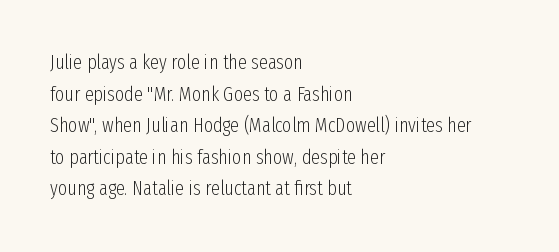
Teacher's note: observe the even left margin — that is flush-left alignment. The passage shown is not underscored anywhere. The rendering uses a moderate line-height, typical for paragraphs. Ascenders rise straight up at ninety degrees. Nobody touched the tracking dial on this one.
